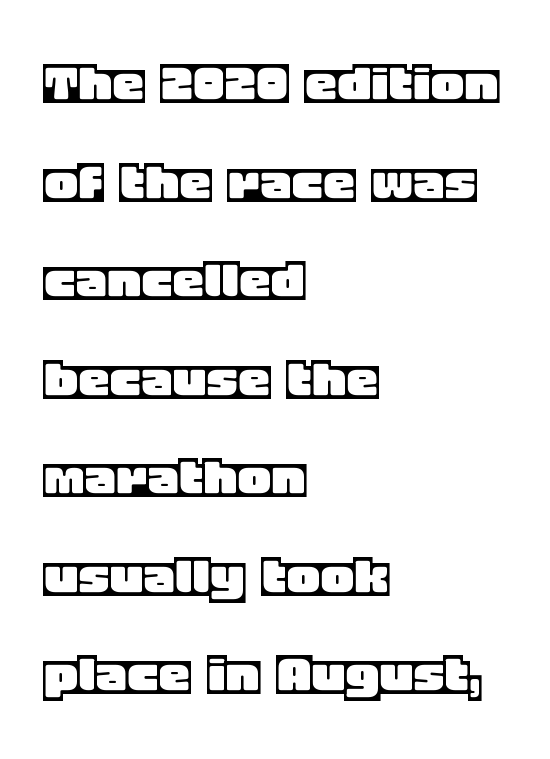
{"italic": "no", "width": "normal", "x_height": "large", "monospaced": "no", "underline": "no", "align": "left", "line_spacing": "normal", "line_spacing_ratio": 1.54, "letter_spacing": "normal", "letter_spacing_em": 0.0, "glyph_px": 64}
